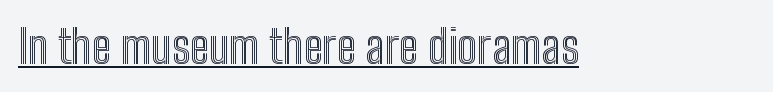
Q: Is the text italic (slanted)? A: No, it is upright.
Q: Is the text underlined? A: Yes.
Q: Is the spacing between letters normal or unusually wide? A: Normal.
Q: Width (condensed, normal, or wide)? A: Condensed.
Q: x-height? A: Medium.
Q: Monospaced? A: No.
